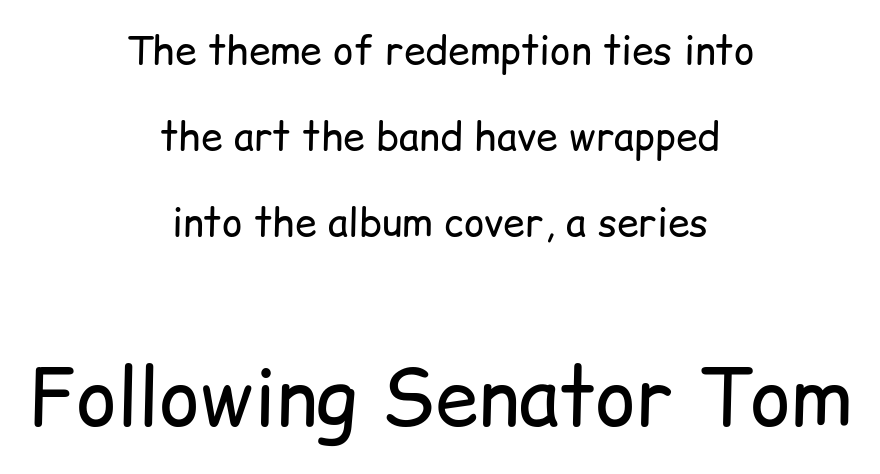
{"serif": "no", "italic": "no", "bold": "no", "weight": "regular", "width": "normal", "stroke_contrast": "low", "x_height": "medium", "monospaced": "no", "underline": "no", "align": "center", "line_spacing": "loose", "line_spacing_ratio": 2.2, "letter_spacing": "normal", "letter_spacing_em": 0.0, "larger_block": "second", "size_ratio": 2.0, "glyph_px": 78}
